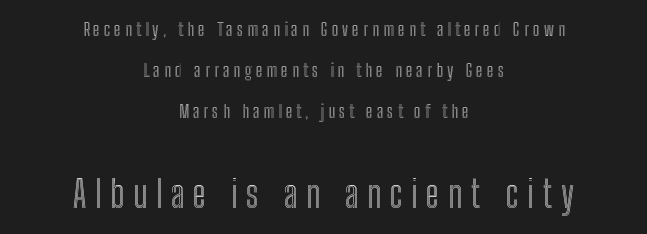
Rows of type keep a wide berth in the vertical direction. Reading down the block, each line starts at a different indent, mirrored at its end. Short note: letters widely spaced. This sample uses an upright cut, with every glyph sitting square on the baseline.
